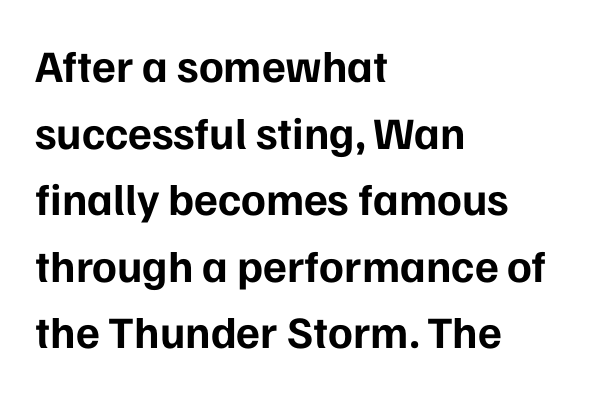
The image shows 45 px bold sans-serif type, upright; set left-aligned, normal line spacing (1.48x), normal letter spacing, not underlined; low stroke contrast and a medium x-height.
